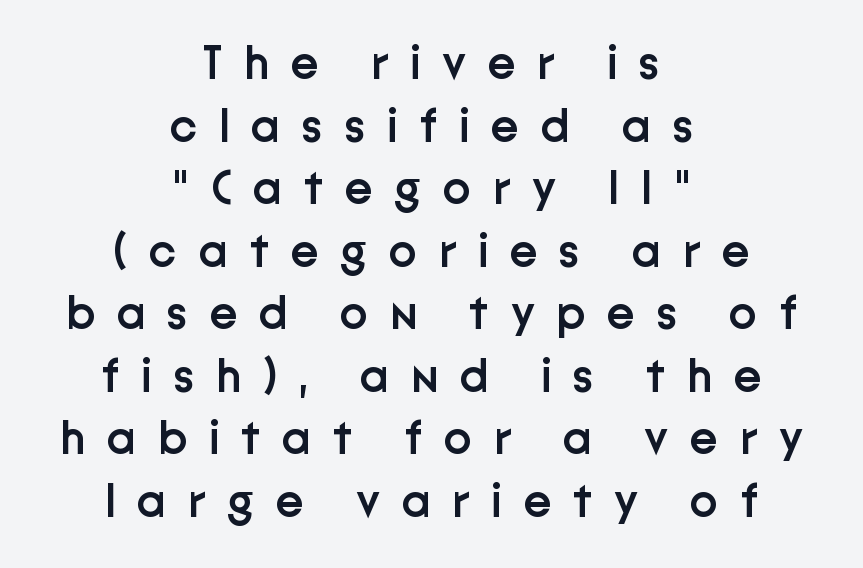
Q: Is the text bold? A: Semi-bold.
Q: Is the text italic (slanted)? A: No, it is upright.
Q: Is the typeface a serif or a sans-serif typeface? A: Sans-serif.
Q: Is the text underlined? A: No.
Q: How is the paragraph aligned? A: Centered.
Q: Is the spacing between letters normal or unusually wide? A: Unusually wide.
Q: Is the spacing between lines tight, normal or loose? A: Normal.
Q: Width (condensed, normal, or wide)? A: Normal.
Q: Stroke contrast? A: Low.
Q: x-height? A: Medium.
Q: Monospaced? A: No.
